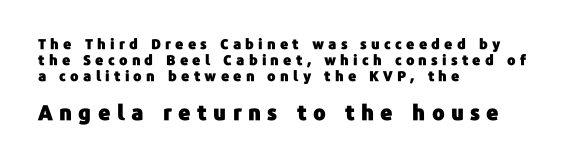
The image shows 21 px text type, upright; set left-aligned, tight line spacing (1.15x), unusually wide letter spacing (+0.3 em), not underlined; the second (bottom) block is 1.5x larger.
